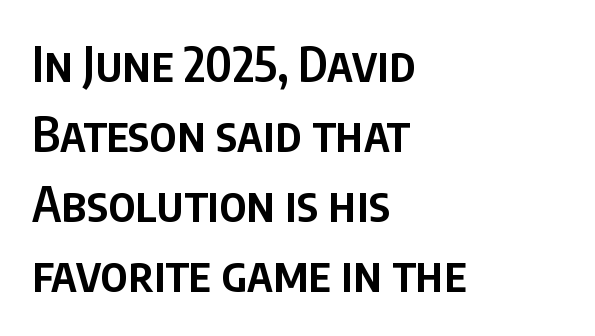
Quick note: underline off. Proportional: the letters do not fall into vertical columns. The glyphs have the mass of a demibold cut, below bold. Unlike italic type, these characters show no tilt at all.
